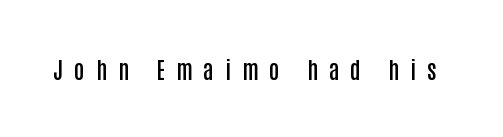
The image shows 23 px text type, upright; set unusually wide letter spacing (+0.48 em), not underlined.
